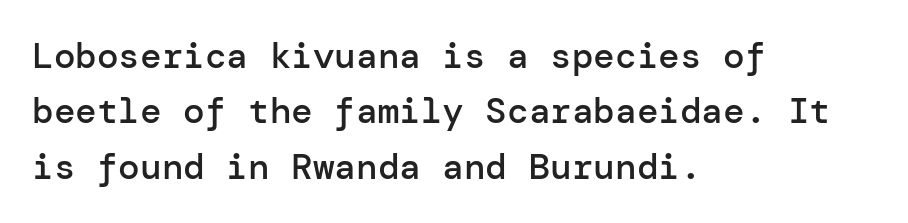
The image shows 36 px semibold sans-serif type, upright; set left-aligned, normal line spacing (1.54x), normal letter spacing, not underlined; low stroke contrast and a medium x-height.
